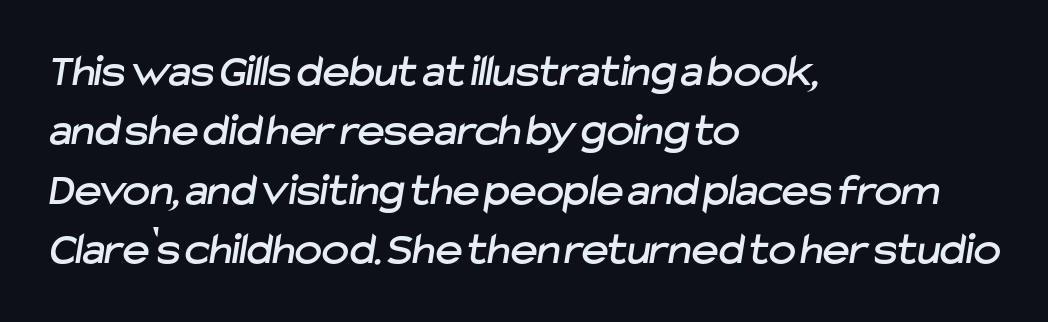
Does the copy run flush right? No — it runs flush left. Each letter keeps its own natural width here, so spacing adapts to shape. Does extra space separate the letters? No, they use regular spacing. These lines are composed in type without serifs. A bare baseline throughout the passage.
